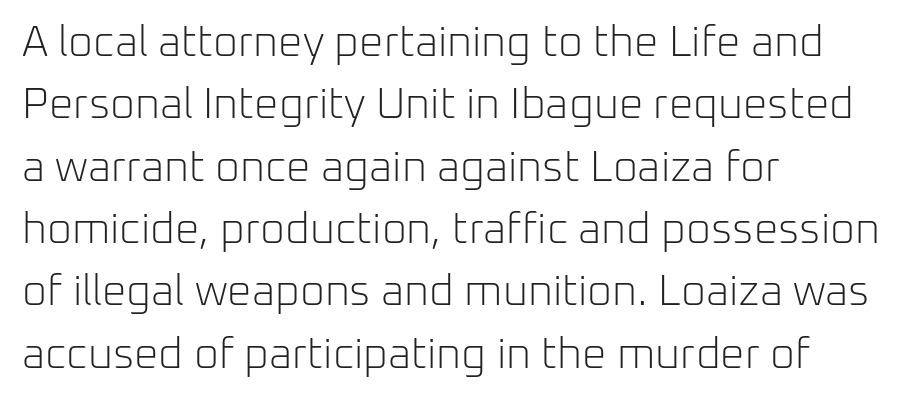
{"serif": "no", "italic": "no", "bold": "no", "weight": "light", "width": "normal", "stroke_contrast": "low", "x_height": "medium", "monospaced": "no", "underline": "no", "align": "left", "line_spacing": "normal", "line_spacing_ratio": 1.45, "letter_spacing": "normal", "letter_spacing_em": 0.0, "glyph_px": 43}
